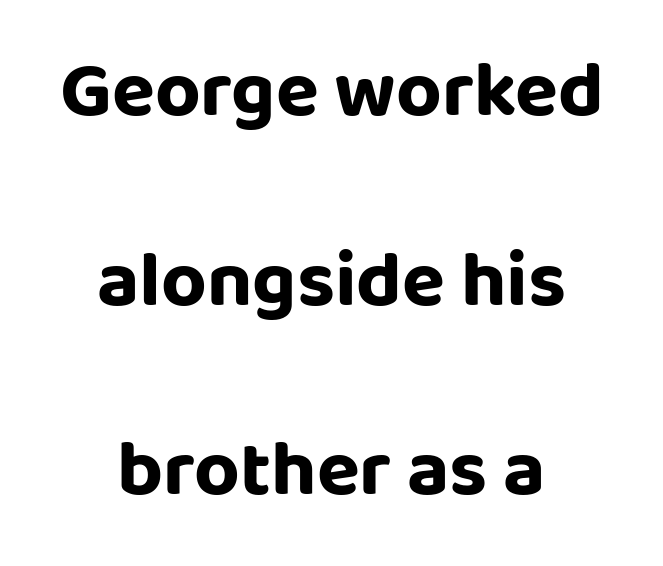
The image shows 79 px bold sans-serif type, upright; set centered, loose line spacing (2.4x), normal letter spacing, not underlined; low stroke contrast and a large x-height.
